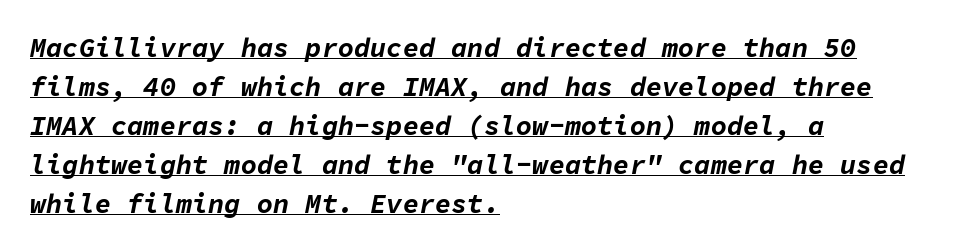
The rendering uses a moderate line-height, typical for paragraphs. Where is the straight margin? On the left. Short note: letters normally spaced. Thick stems and heavy bowls — unmistakably bold. An italicized treatment has been applied to the whole sample.
